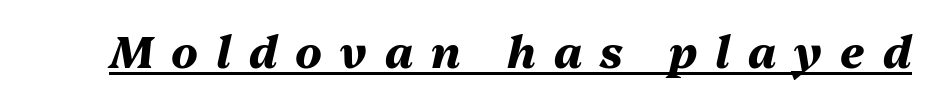
How are the letters spaced? Widely, with obvious added tracking. The letters are bold, with thick, heavy strokes. There's an unmistakable incline to the writing here. The sample's only ornament is a line tracing under the words. The letters advance in unequal steps, a hallmark of proportional type.
